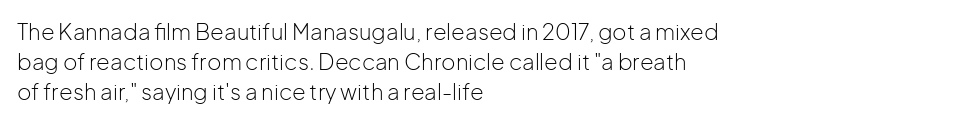
{"italic": "no", "bold": "no", "underline": "no", "align": "left", "line_spacing": "normal", "line_spacing_ratio": 1.37, "letter_spacing": "normal", "letter_spacing_em": 0.0, "glyph_px": 22}
